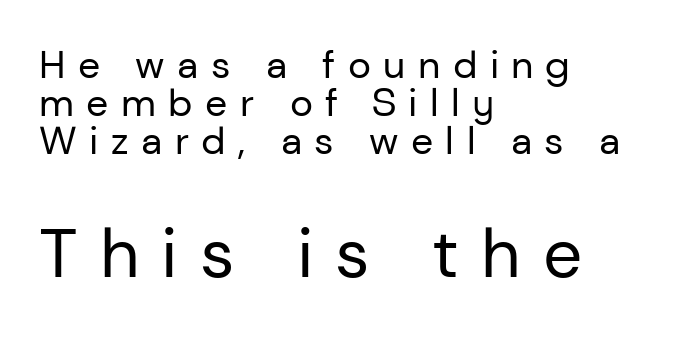
Line spacing here is tight. Students, note that the glyphs here are deliberately spaced far apart. Which margin do the lines hug? The left one — the right edge is uneven. A typesetter would label this face a sans. These lines were composed using upright roman letters.
